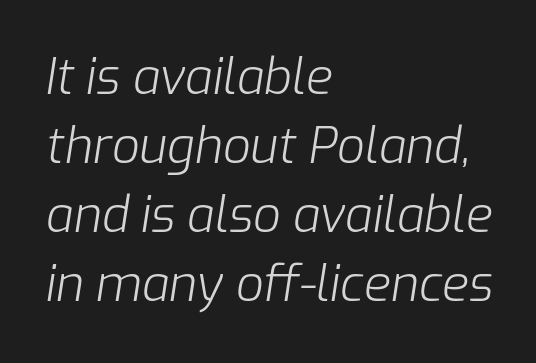
The image shows 49 px light type, italic (leaning right); set left-aligned, normal line spacing (1.41x), normal letter spacing, not underlined; low stroke contrast and a medium x-height.
